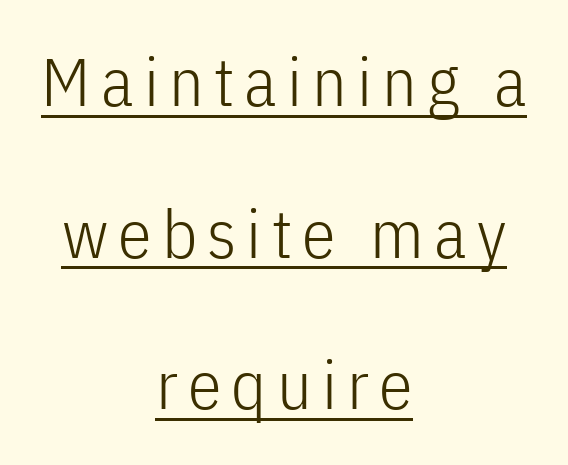
The image shows 68 px light, condensed sans-serif type, upright; set centered, loose line spacing (2.23x), underlined; low stroke contrast and a medium x-height.
